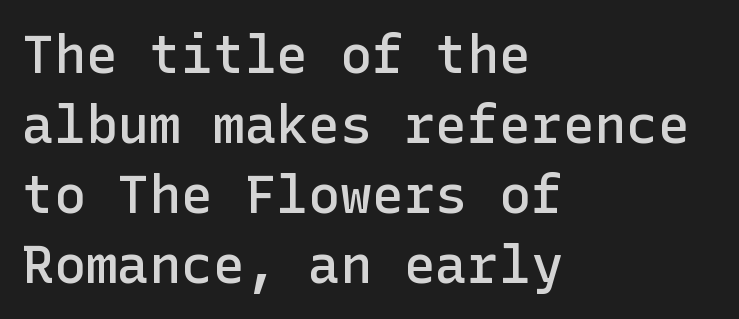
Nope, not italic — everything's standing straight. Slightly chunky letters — semibold, I'd say, not full bold. Each row of text sits above clean, open space. Words appear dense and cohesive because spacing is normal.
